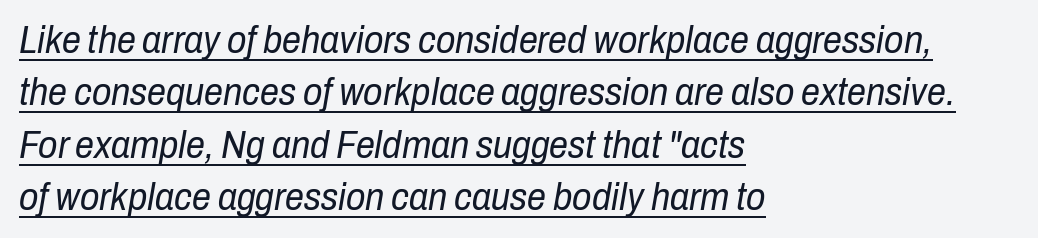
The image shows 38 px regular-weight, condensed type, italic (leaning right); set left-aligned, normal line spacing (1.38x), normal letter spacing, underlined; low stroke contrast and a medium x-height.
